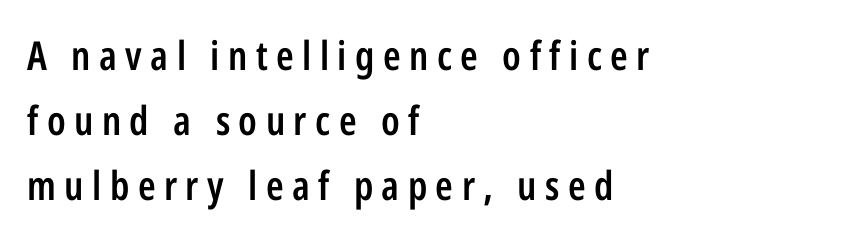
{"serif": "no", "italic": "no", "bold": "semi", "weight": "semibold", "width": "condensed", "stroke_contrast": "low", "x_height": "medium", "monospaced": "no", "underline": "no", "align": "left", "line_spacing": "normal", "line_spacing_ratio": 1.62, "letter_spacing": "wide", "letter_spacing_em": 0.21, "glyph_px": 40}
